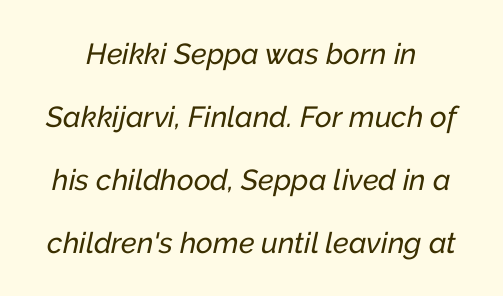
Underline: absent. This is oblique type, the kind used for emphasis or titles. Honestly, the rows look like they've been pulled way apart. The letterforms sit shoulder to shoulder at normal distance. Spacing verdict: proportional, widths tailored to each character.
